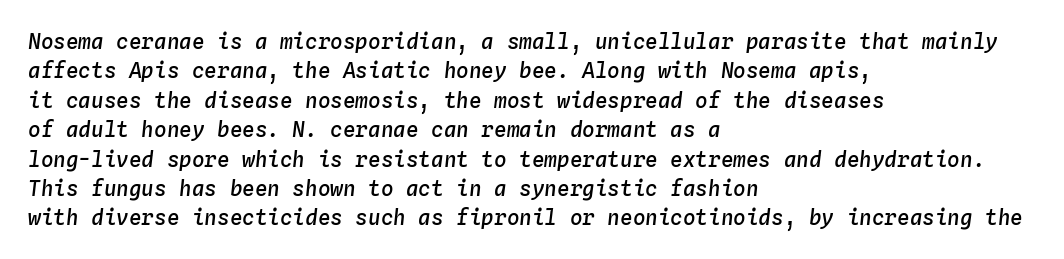
This rendering uses left alignment, leaving the right contour irregular. Yep, that's italic — everything's leaning. The horizontal fit of the characters is conventional and even. The zone under the glyphs is completely vacant. Set as a demibold, roughly 600 on the weight scale.
